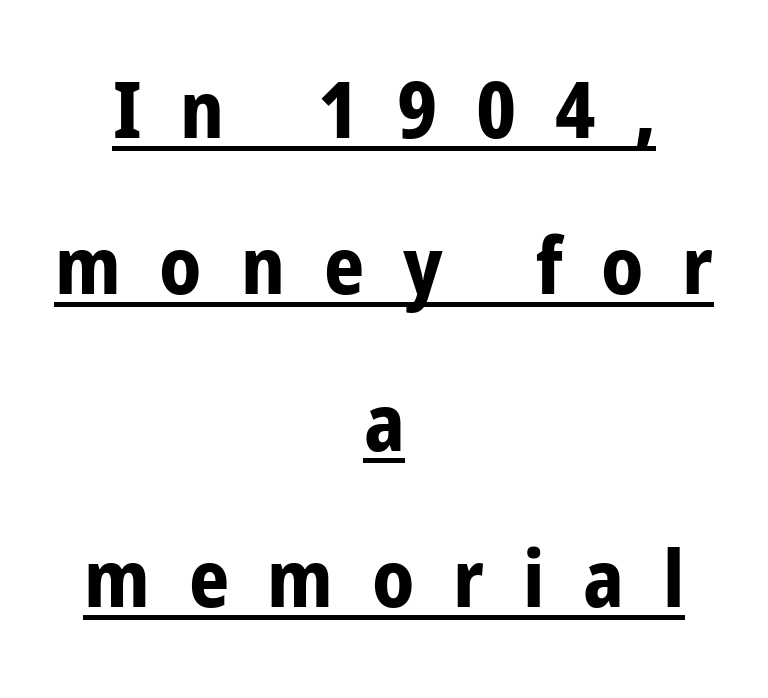
{"serif": "no", "italic": "no", "bold": "yes", "weight": "bold", "width": "condensed", "stroke_contrast": "low", "x_height": "medium", "monospaced": "no", "underline": "yes", "align": "center", "line_spacing": "loose", "line_spacing_ratio": 1.98, "letter_spacing": "wide", "letter_spacing_em": 0.49, "glyph_px": 79}
